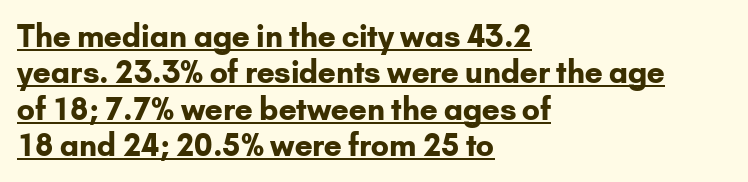
Q: Is the text bold? A: Yes.
Q: Is the text italic (slanted)? A: No, it is upright.
Q: Is the typeface a serif or a sans-serif typeface? A: Sans-serif.
Q: Is the text underlined? A: Yes.
Q: How is the paragraph aligned? A: Left-aligned.
Q: Is the spacing between letters normal or unusually wide? A: Normal.
Q: Width (condensed, normal, or wide)? A: Normal.
Q: Stroke contrast? A: Low.
Q: x-height? A: Small.
Q: Monospaced? A: No.
